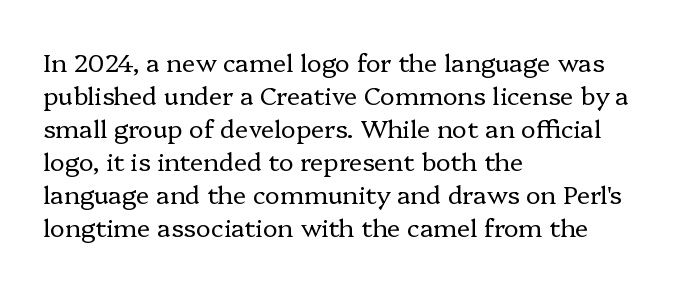
{"italic": "no", "bold": "no", "underline": "no", "align": "left", "line_spacing": "normal", "line_spacing_ratio": 1.32, "letter_spacing": "normal", "letter_spacing_em": 0.0, "glyph_px": 25}
